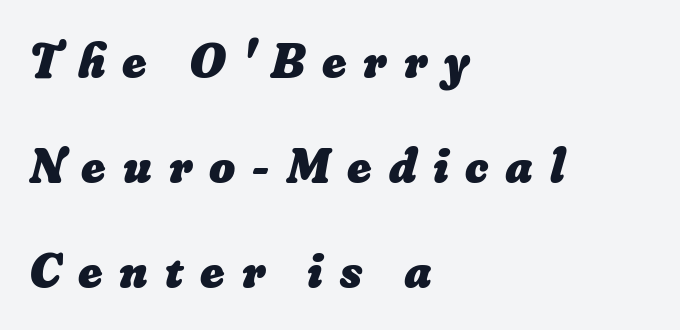
The image shows 50 px heavy type; set left-aligned, loose line spacing (2.1x), unusually wide letter spacing (+0.34 em), not underlined; low stroke contrast and a small x-height.
